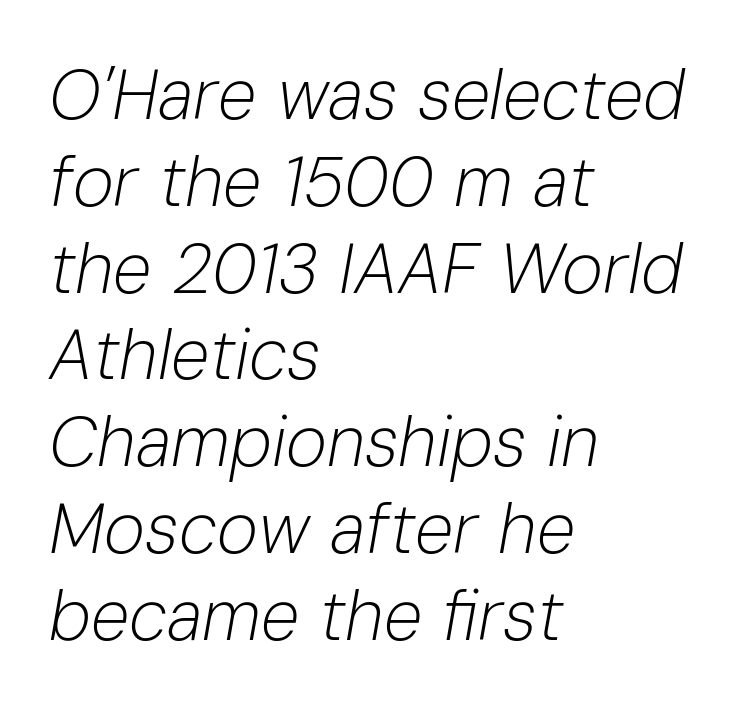
This sample is left-justified, so line endings fall wherever the words run out. No extra ink here — the face is not bold. Slant detected: the letters are inclined. The rendering uses natural spacing where letterforms have individual widths.
